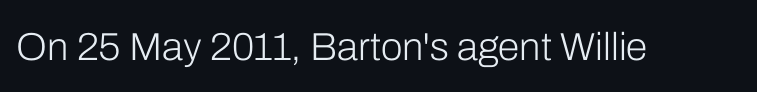
Q: Is the text bold? A: No.
Q: Is the text italic (slanted)? A: No, it is upright.
Q: Is the typeface a serif or a sans-serif typeface? A: Sans-serif.
Q: Is the text underlined? A: No.
Q: Is the spacing between letters normal or unusually wide? A: Normal.
Q: Width (condensed, normal, or wide)? A: Normal.
Q: Stroke contrast? A: Low.
Q: x-height? A: Medium.
Q: Monospaced? A: No.
